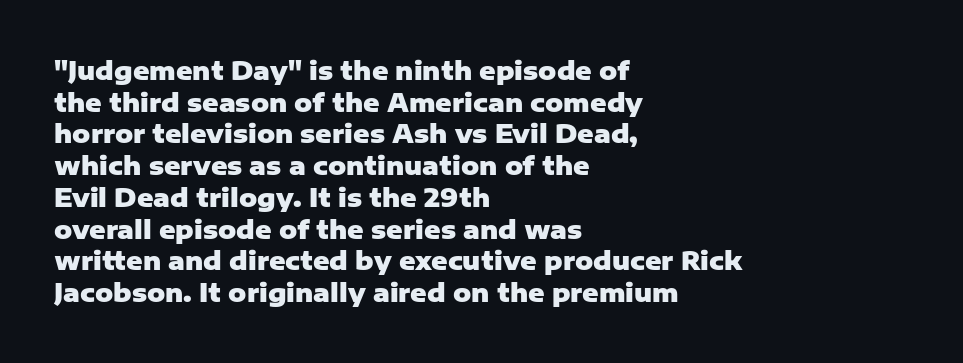
The image shows 25 px bold type, upright; set left-aligned, normal line spacing (1.27x), normal letter spacing, not underlined.
